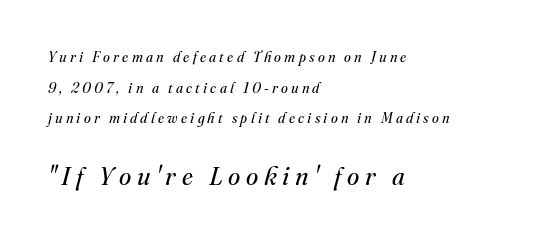
{"italic": "yes", "lean": "right", "slant_degrees": 16, "bold": "no", "underline": "no", "align": "left", "line_spacing": "loose", "line_spacing_ratio": 2.19, "letter_spacing": "wide", "letter_spacing_em": 0.23, "larger_block": "second", "size_ratio": 1.79, "glyph_px": 25}
